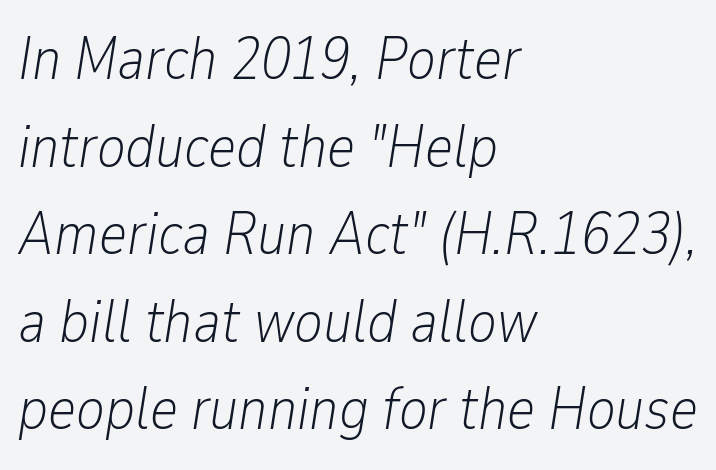
Character widths vary here, with narrow letters taking less room than wide ones. These lines are set flush left with a ragged right edge. Is this a heavy cut? Hardly; it is regular or lighter. What's the leading like? Ordinary, nothing unusual. Is the letter spacing exaggerated? No — it looks like the ordinary default.
